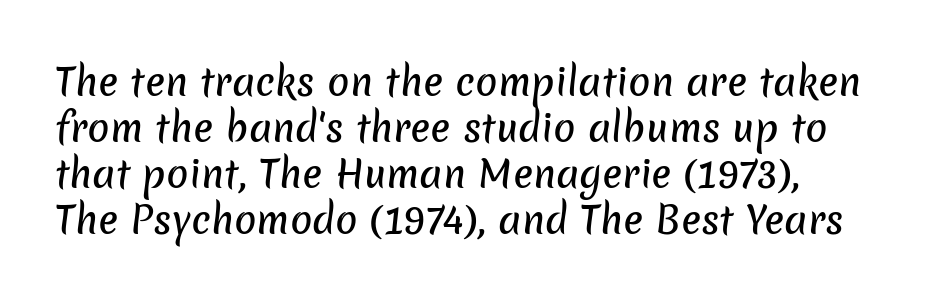
{"serif": "no", "width": "normal", "stroke_contrast": "low", "x_height": "medium", "monospaced": "no", "underline": "no", "line_spacing_ratio": 1.24, "letter_spacing": "normal", "letter_spacing_em": 0.0, "glyph_px": 37}
